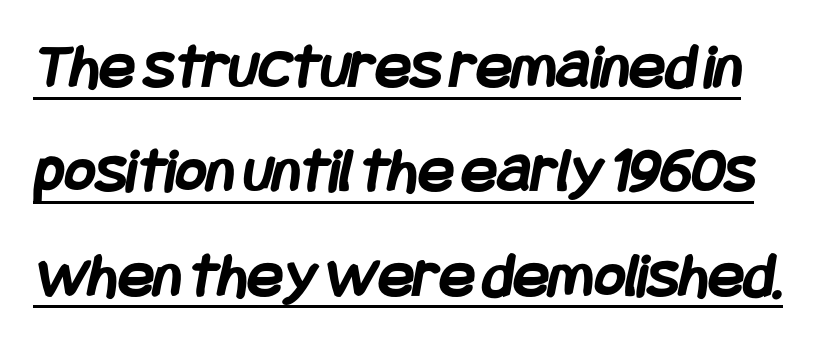
The image shows 66 px semibold, condensed sans-serif type; set normal line spacing (1.58x), normal letter spacing, underlined; low stroke contrast and a large x-height.
